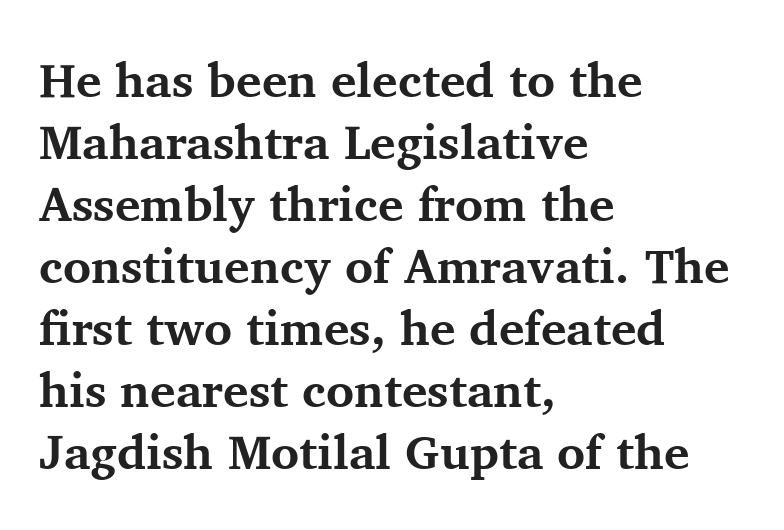
This sample has the flowing, uneven cadence of proportional lettering. I'd call this a serif setting — the letters wear small feet. One glance says typical: line gaps are just what's usual. The letters stand straight up with perfectly vertical stems. Has an underline been added? It has not.
